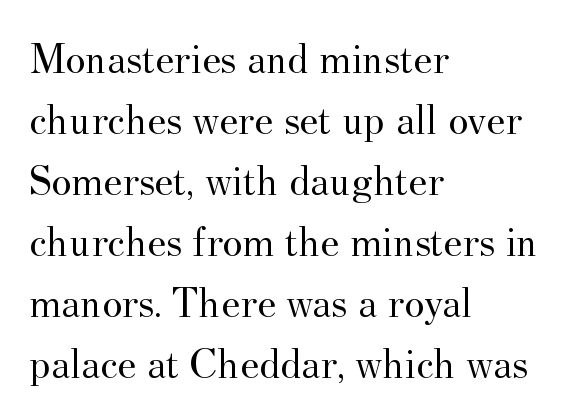
The image shows 43 px regular-weight serif type, upright; set left-aligned, normal line spacing (1.42x), normal letter spacing, not underlined; medium stroke contrast and a small x-height.
